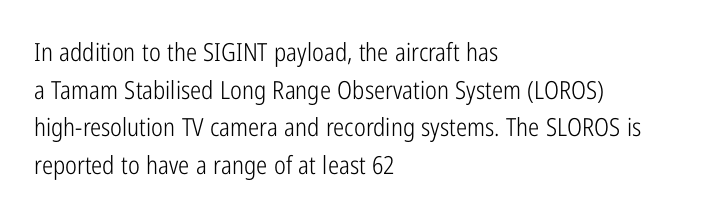
The image shows 25 px text type, upright; set left-aligned, normal line spacing (1.51x), normal letter spacing, not underlined.
